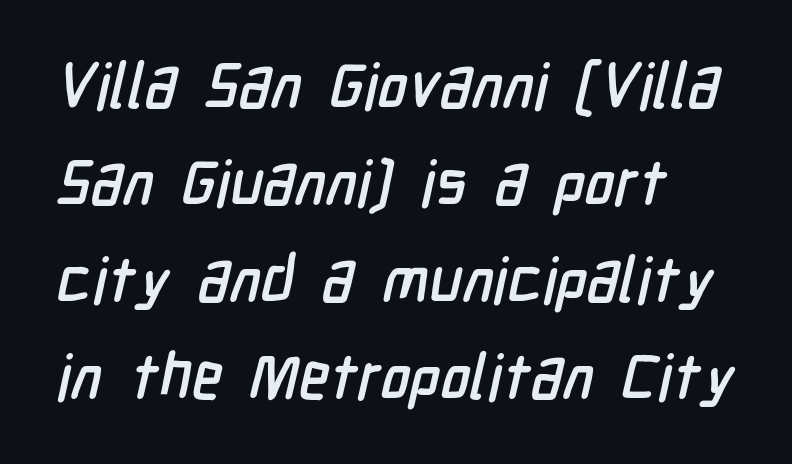
{"serif": "no", "width": "condensed", "stroke_contrast": "low", "x_height": "medium", "monospaced": "no", "underline": "no", "align": "left", "line_spacing": "normal", "line_spacing_ratio": 1.54, "letter_spacing": "normal", "letter_spacing_em": 0.0, "glyph_px": 63}
